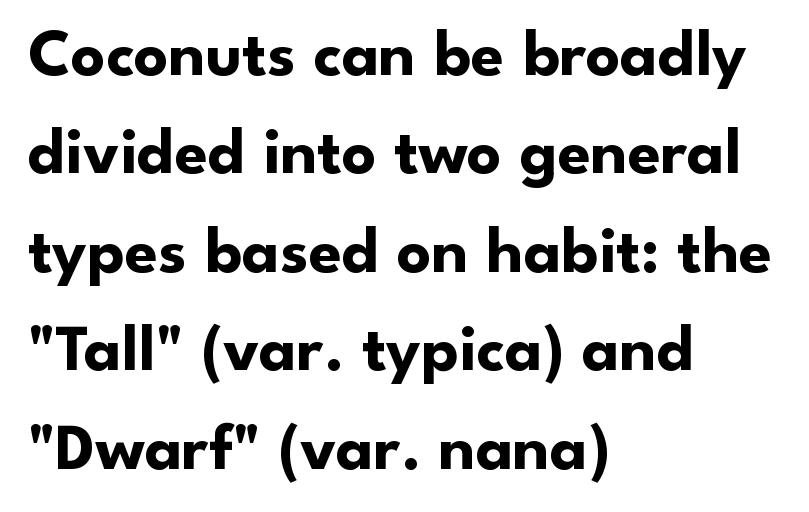
Q: Is the text bold? A: Yes.
Q: Is the text italic (slanted)? A: No, it is upright.
Q: Is the typeface a serif or a sans-serif typeface? A: Sans-serif.
Q: Is the text underlined? A: No.
Q: How is the paragraph aligned? A: Left-aligned.
Q: Is the spacing between letters normal or unusually wide? A: Normal.
Q: Is the spacing between lines tight, normal or loose? A: Normal.
Q: Width (condensed, normal, or wide)? A: Normal.
Q: Stroke contrast? A: Low.
Q: x-height? A: Small.
Q: Monospaced? A: No.
